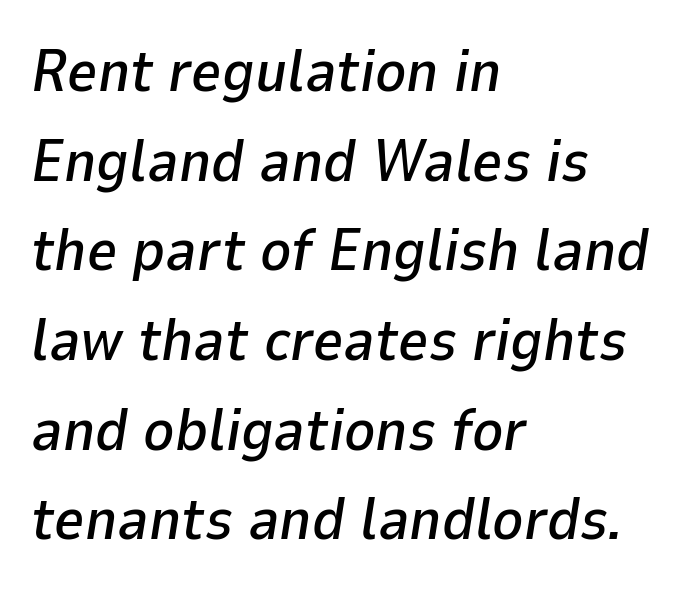
The image shows 59 px text type, italic (leaning right); set left-aligned, normal line spacing (1.52x), normal letter spacing, not underlined; low stroke contrast and a medium x-height.
